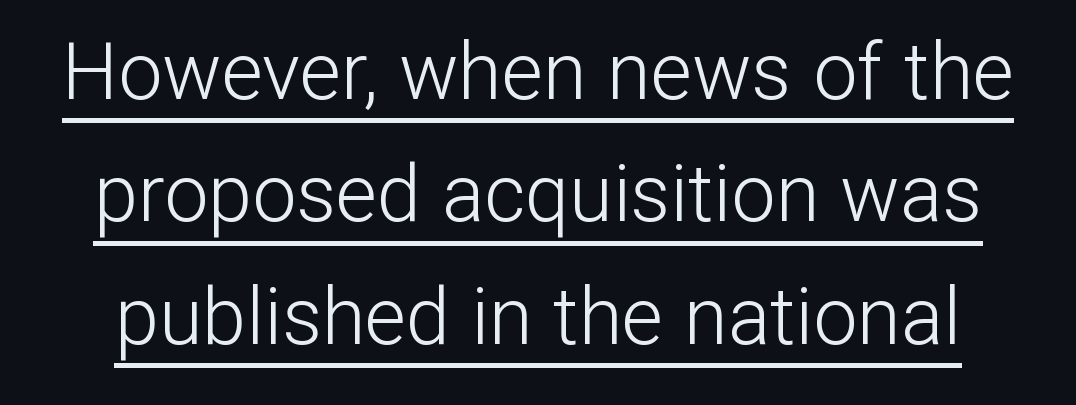
Letter spacing: default. Each new line begins a customary step beneath the previous one. Serifs: no, the terminals of the letterforms are clean. Weight: in the light-to-regular range. It's the straight-up-and-down kind of type. A baseline rule has been typeset under these characters.
